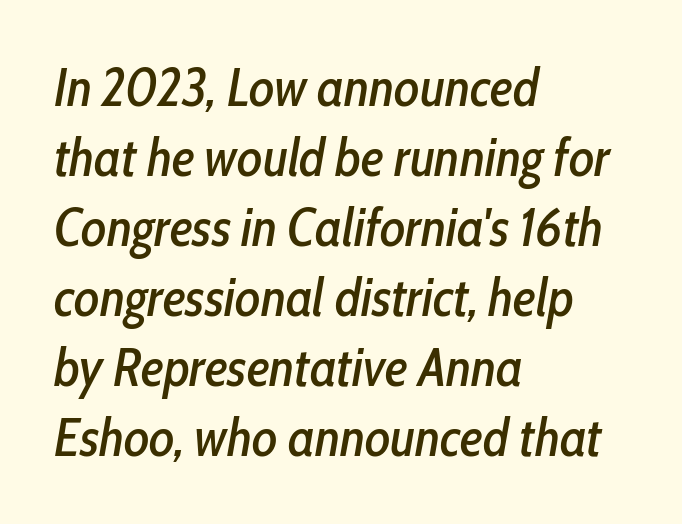
The image shows 53 px condensed type, italic (leaning right); set left-aligned, normal line spacing (1.32x), normal letter spacing, not underlined; low stroke contrast and a medium x-height.
